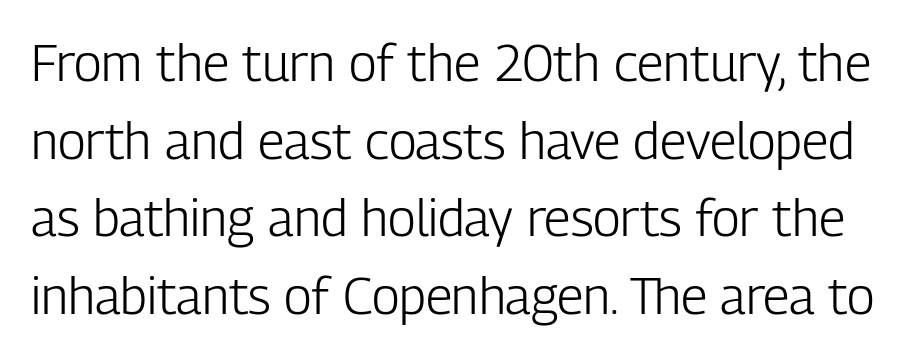
{"serif": "no", "italic": "no", "bold": "no", "weight": "light", "width": "condensed", "stroke_contrast": "low", "x_height": "medium", "monospaced": "no", "underline": "no", "line_spacing": "normal", "line_spacing_ratio": 1.52, "letter_spacing": "normal", "letter_spacing_em": 0.0, "glyph_px": 51}
